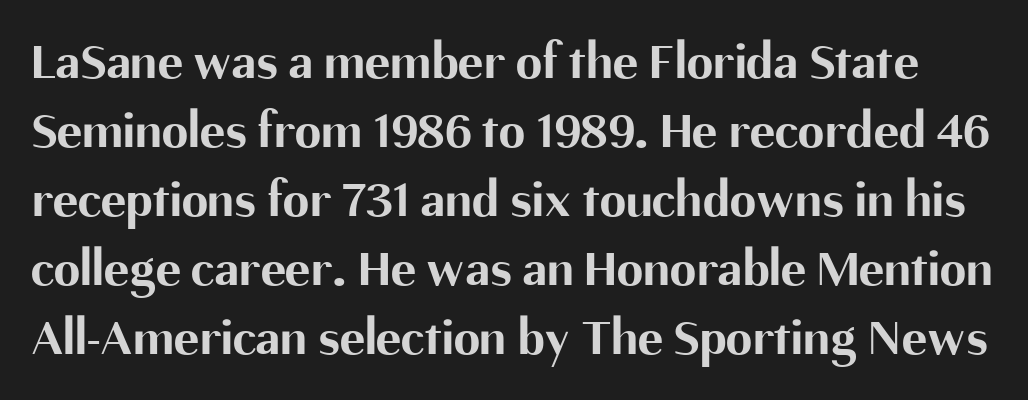
{"serif": "no", "italic": "no", "bold": "yes", "weight": "bold", "width": "normal", "stroke_contrast": "medium", "x_height": "medium", "monospaced": "no", "underline": "no", "line_spacing": "normal", "line_spacing_ratio": 1.3, "letter_spacing": "normal", "letter_spacing_em": 0.0, "glyph_px": 53}
